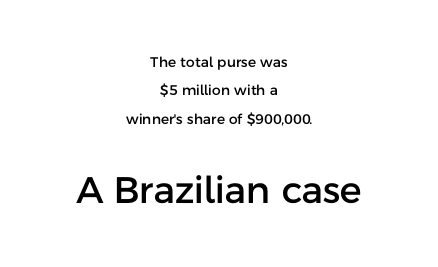
The image shows 37 px sans-serif type, upright; set centered, loose line spacing (2.02x), normal letter spacing, not underlined; the second (bottom) block is 2.64x larger; low stroke contrast and a medium x-height.
